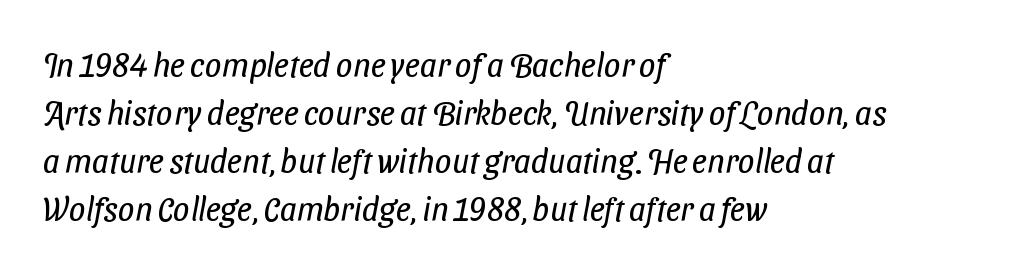
The image shows 33 px regular-weight, condensed sans-serif type; set left-aligned, normal line spacing (1.45x), normal letter spacing, not underlined; low stroke contrast and a medium x-height.
